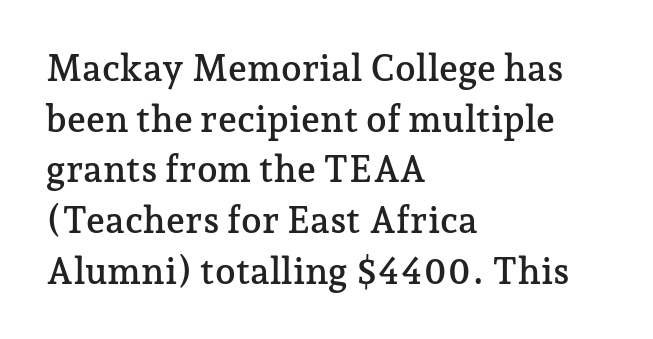
Q: Is the text italic (slanted)? A: No, it is upright.
Q: Is the typeface a serif or a sans-serif typeface? A: Serif.
Q: Is the text underlined? A: No.
Q: How is the paragraph aligned? A: Left-aligned.
Q: Is the spacing between letters normal or unusually wide? A: Normal.
Q: Is the spacing between lines tight, normal or loose? A: Normal.
Q: Width (condensed, normal, or wide)? A: Normal.
Q: Stroke contrast? A: Low.
Q: x-height? A: Medium.
Q: Monospaced? A: No.
